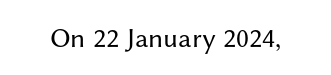
In terms of posture, this sample is upright. Character widths vary here, with narrow letters taking less room than wide ones. What stands out about the letter spacing? Nothing — it is the standard amount. Heft: none added — not bold. Nobody drew a line under any word here. The font family rendered here belongs to the sans-serif group.
